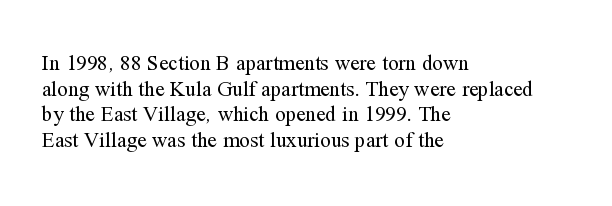
{"italic": "no", "bold": "no", "underline": "no", "align": "left", "line_spacing_ratio": 1.22, "letter_spacing": "normal", "letter_spacing_em": 0.0, "glyph_px": 21}
